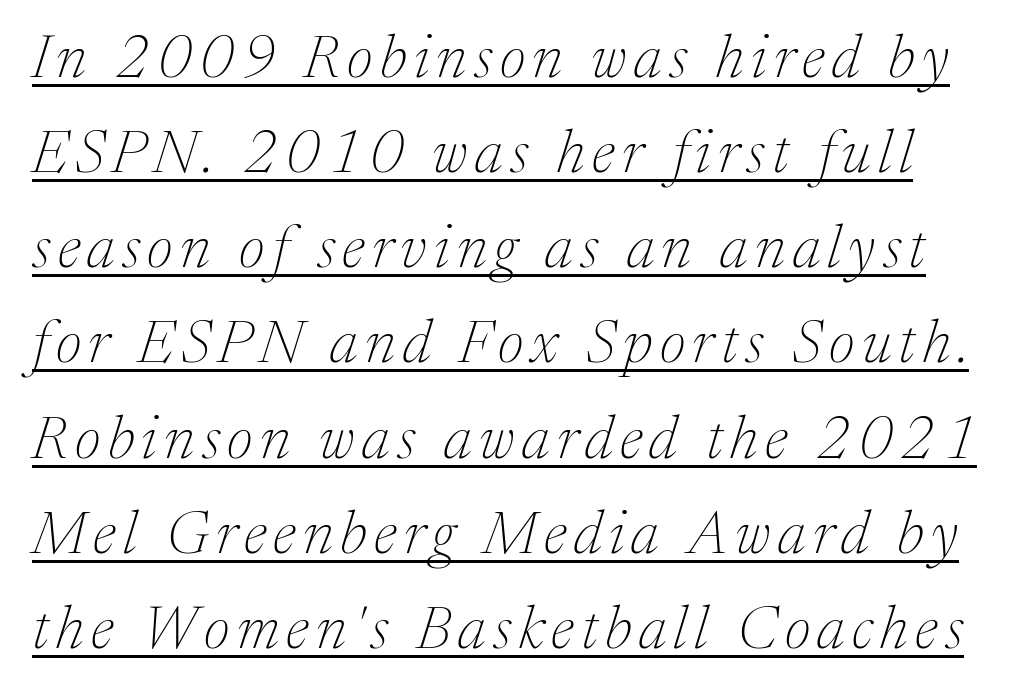
The image shows 61 px thin serif type, italic (leaning right); set normal line spacing (1.56x), underlined; medium stroke contrast and a medium x-height.
